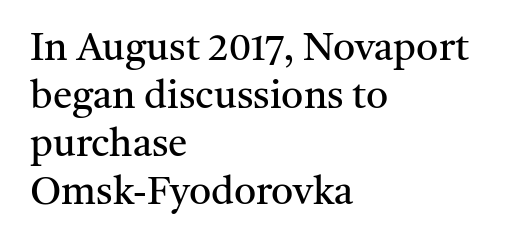
The image shows 39 px regular-weight serif type, upright; set left-aligned, line spacing 1.23x, normal letter spacing, not underlined; medium stroke contrast and a medium x-height.
